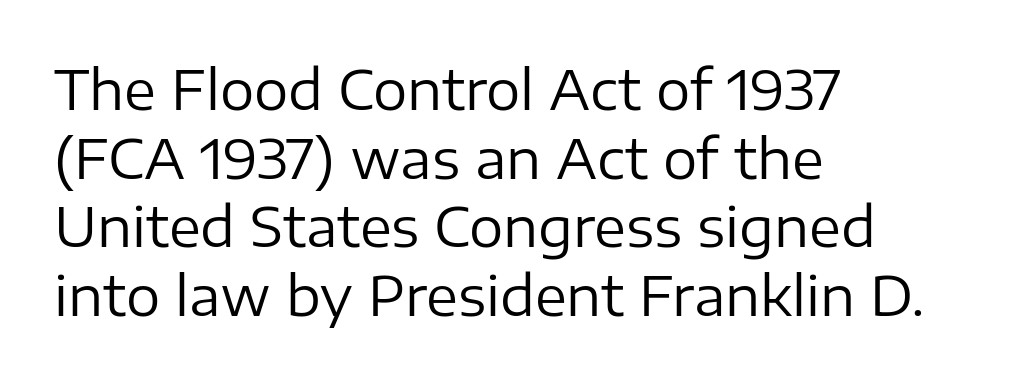
{"serif": "no", "italic": "no", "bold": "no", "weight": "regular", "width": "normal", "stroke_contrast": "low", "x_height": "medium", "monospaced": "no", "underline": "no", "align": "left", "line_spacing": "normal", "line_spacing_ratio": 1.27, "letter_spacing": "normal", "letter_spacing_em": 0.0, "glyph_px": 54}
